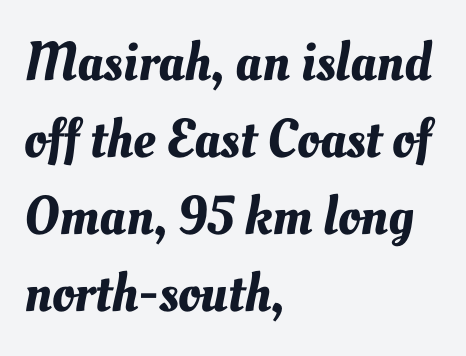
Caption: multi-line text, flush left, ragged right. Here the glyphs are tracked normally, forming tight word shapes. Underline: absent. Here the designer chose a conventional face with non-uniform glyph widths. Summary of vertical rhythm: regular, with standard interline spacing.
